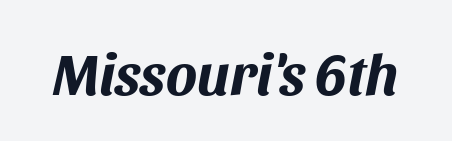
{"italic": "yes", "lean": "right", "slant_degrees": 11, "bold": "yes", "weight": "bold", "width": "normal", "stroke_contrast": "medium", "x_height": "large", "monospaced": "no", "underline": "no", "letter_spacing": "normal", "letter_spacing_em": 0.0, "glyph_px": 58}
